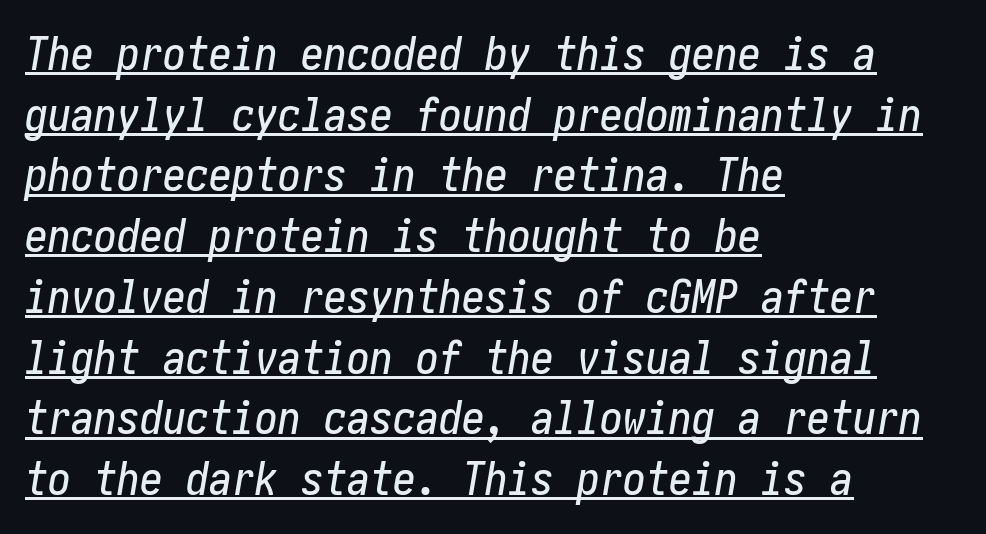
Q: Is the text italic (slanted)? A: Yes, it leans right by about 10 degrees.
Q: Is the text underlined? A: Yes.
Q: How is the paragraph aligned? A: Left-aligned.
Q: Is the spacing between letters normal or unusually wide? A: Normal.
Q: Is the spacing between lines tight, normal or loose? A: Normal.
Q: Width (condensed, normal, or wide)? A: Condensed.
Q: Stroke contrast? A: Low.
Q: x-height? A: Medium.
